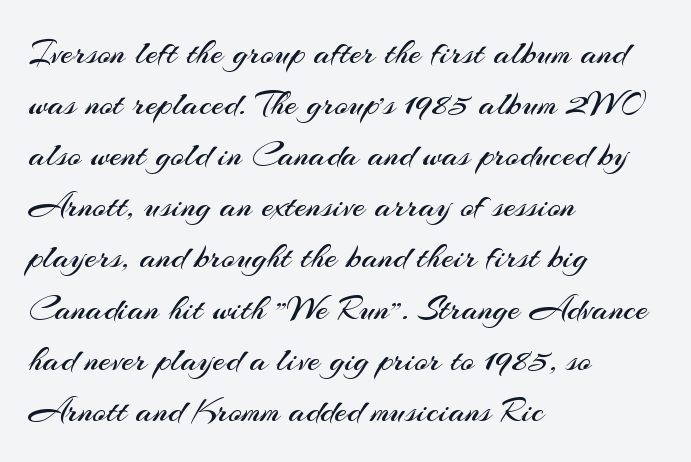
The image shows 36 px regular-weight sans-serif type; set left-aligned, normal line spacing (1.42x), normal letter spacing, not underlined; medium stroke contrast and a small x-height.
